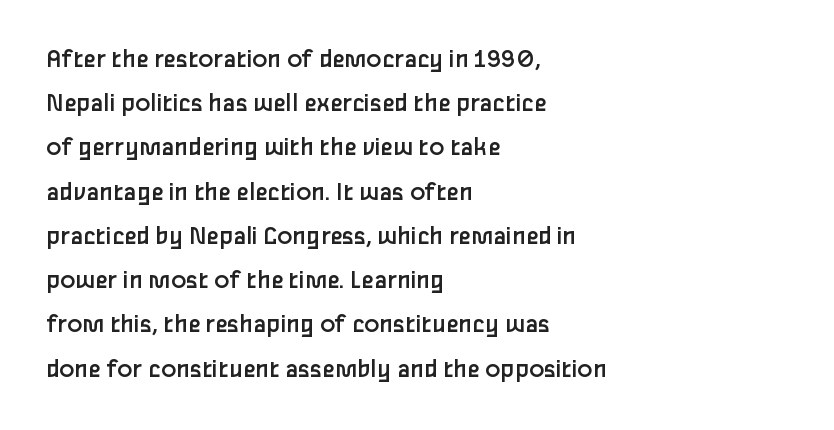
{"serif": "no", "italic": "no", "bold": "no", "weight": "regular", "width": "normal", "stroke_contrast": "low", "x_height": "medium", "monospaced": "no", "underline": "no", "align": "left", "line_spacing": "normal", "line_spacing_ratio": 1.58, "letter_spacing": "normal", "letter_spacing_em": 0.0, "glyph_px": 28}
